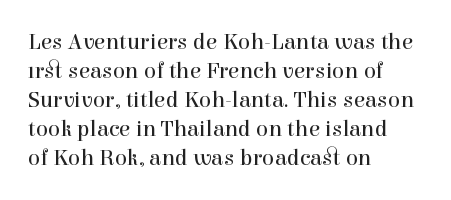
{"italic": "no", "bold": "no", "underline": "no", "align": "left", "line_spacing": "normal", "line_spacing_ratio": 1.26, "letter_spacing": "normal", "letter_spacing_em": 0.0, "glyph_px": 23}
